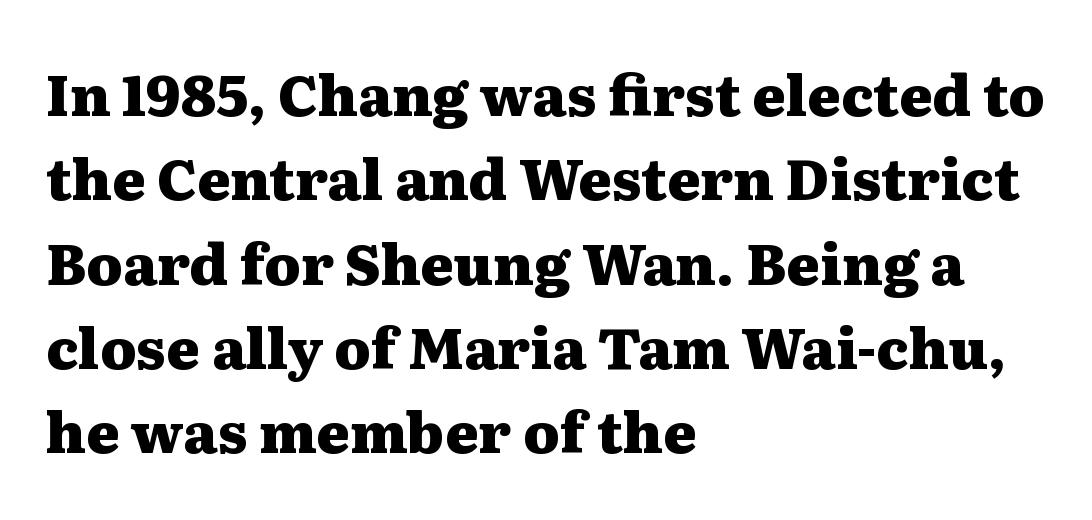
The image shows 57 px heavy, wide serif type, upright; set left-aligned, normal line spacing (1.48x), normal letter spacing, not underlined; medium stroke contrast and a medium x-height.
